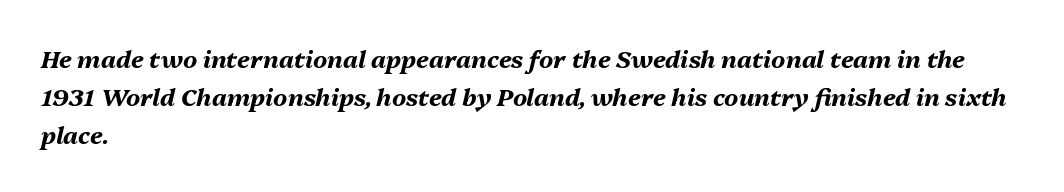
{"italic": "yes", "lean": "right", "slant_degrees": 13, "bold": "yes", "underline": "no", "align": "left", "line_spacing": "normal", "line_spacing_ratio": 1.58, "letter_spacing": "normal", "letter_spacing_em": 0.0, "glyph_px": 24}
